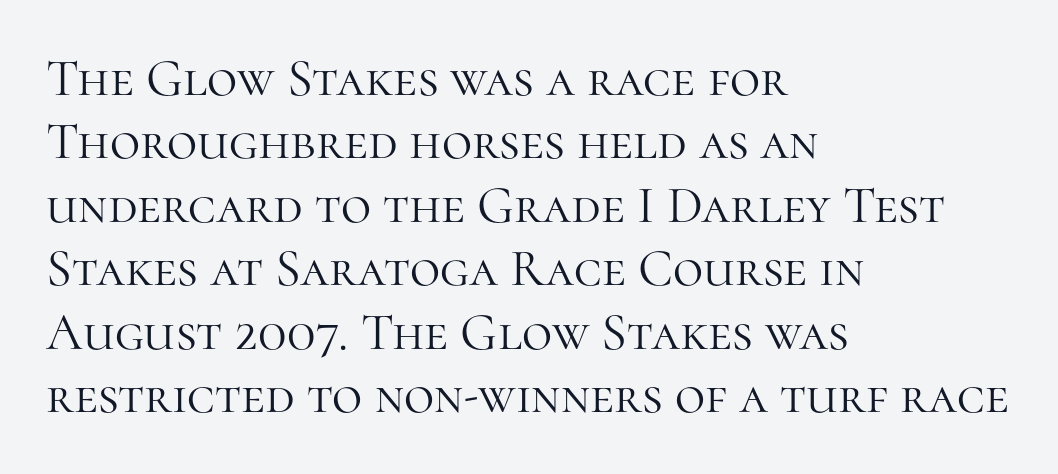
The image shows 52 px light serif type, upright; set left-aligned, line spacing 1.22x, normal letter spacing, not underlined; high stroke contrast and a medium x-height.
